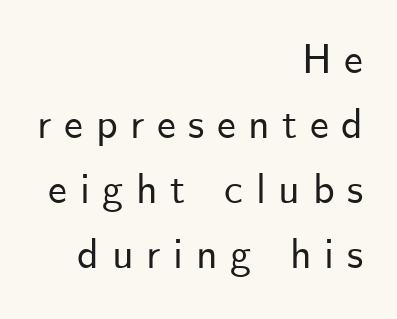
Q: Is the text italic (slanted)? A: No, it is upright.
Q: Is the typeface a serif or a sans-serif typeface? A: Sans-serif.
Q: Is the text underlined? A: No.
Q: How is the paragraph aligned? A: Right-aligned.
Q: Is the spacing between letters normal or unusually wide? A: Unusually wide.
Q: Is the spacing between lines tight, normal or loose? A: Normal.
Q: Width (condensed, normal, or wide)? A: Normal.
Q: Stroke contrast? A: Low.
Q: x-height? A: Small.
Q: Monospaced? A: No.
